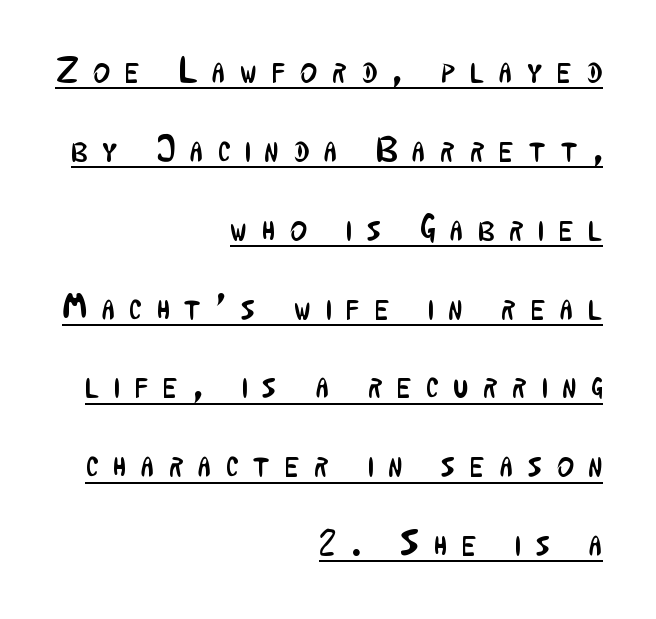
{"serif": "no", "italic": "no", "bold": "no", "weight": "regular", "width": "condensed", "stroke_contrast": "low", "x_height": "medium", "monospaced": "no", "underline": "yes", "align": "right", "line_spacing": "loose", "line_spacing_ratio": 2.19, "letter_spacing": "wide", "letter_spacing_em": 0.42, "glyph_px": 36}
